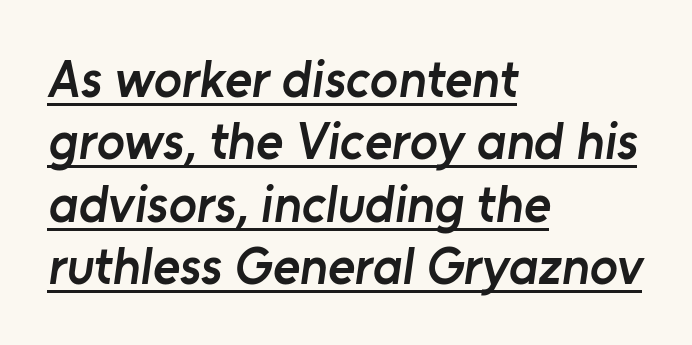
Q: Is the text bold? A: Semi-bold.
Q: Is the typeface a serif or a sans-serif typeface? A: Sans-serif.
Q: Is the text underlined? A: Yes.
Q: How is the paragraph aligned? A: Left-aligned.
Q: Is the spacing between letters normal or unusually wide? A: Normal.
Q: Width (condensed, normal, or wide)? A: Normal.
Q: Stroke contrast? A: Low.
Q: x-height? A: Medium.
Q: Monospaced? A: No.
